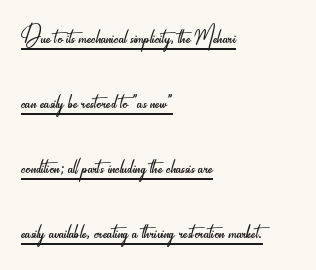
{"serif": "no", "bold": "no", "weight": "light", "width": "condensed", "stroke_contrast": "low", "x_height": "small", "monospaced": "no", "underline": "yes", "align": "left", "line_spacing": "loose", "line_spacing_ratio": 2.1, "letter_spacing": "normal", "letter_spacing_em": 0.0, "glyph_px": 31}
